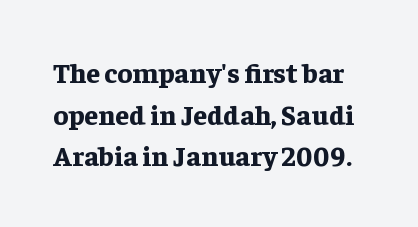
Q: Is the text bold? A: Yes.
Q: Is the text italic (slanted)? A: No, it is upright.
Q: Is the typeface a serif or a sans-serif typeface? A: Serif.
Q: Is the text underlined? A: No.
Q: Is the spacing between letters normal or unusually wide? A: Normal.
Q: Is the spacing between lines tight, normal or loose? A: Normal.
Q: Width (condensed, normal, or wide)? A: Normal.
Q: Stroke contrast? A: Low.
Q: x-height? A: Medium.
Q: Monospaced? A: No.
